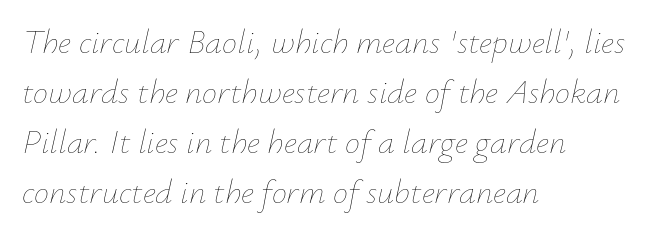
The image shows 34 px thin type, italic (leaning right); set left-aligned, normal line spacing (1.47x), normal letter spacing, not underlined; low stroke contrast and a small x-height.
